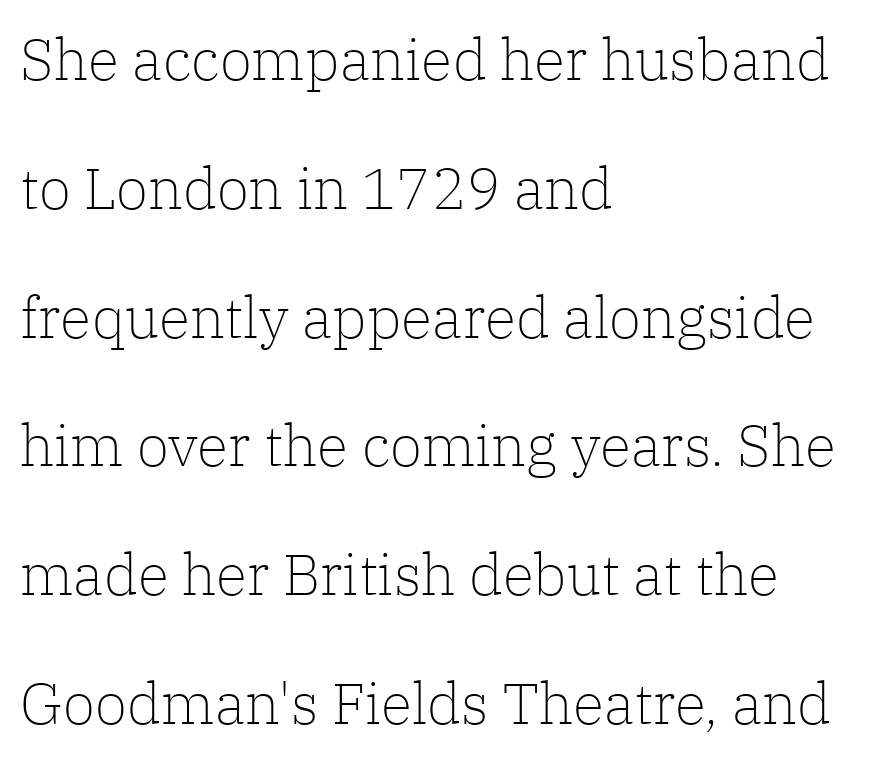
Q: Is the text bold? A: No.
Q: Is the text italic (slanted)? A: No, it is upright.
Q: Is the typeface a serif or a sans-serif typeface? A: Serif.
Q: Is the text underlined? A: No.
Q: How is the paragraph aligned? A: Left-aligned.
Q: Is the spacing between letters normal or unusually wide? A: Normal.
Q: Is the spacing between lines tight, normal or loose? A: Loose.
Q: Width (condensed, normal, or wide)? A: Normal.
Q: Stroke contrast? A: Low.
Q: x-height? A: Medium.
Q: Monospaced? A: No.
